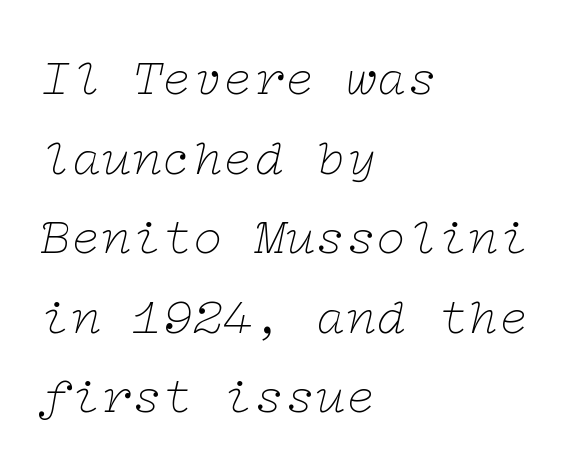
{"serif": "yes", "italic": "yes", "lean": "right", "slant_degrees": 12, "bold": "no", "weight": "thin", "width": "wide", "stroke_contrast": "low", "x_height": "medium", "underline": "no", "align": "left", "line_spacing": "normal", "line_spacing_ratio": 1.56, "letter_spacing": "normal", "letter_spacing_em": 0.0, "glyph_px": 51}
